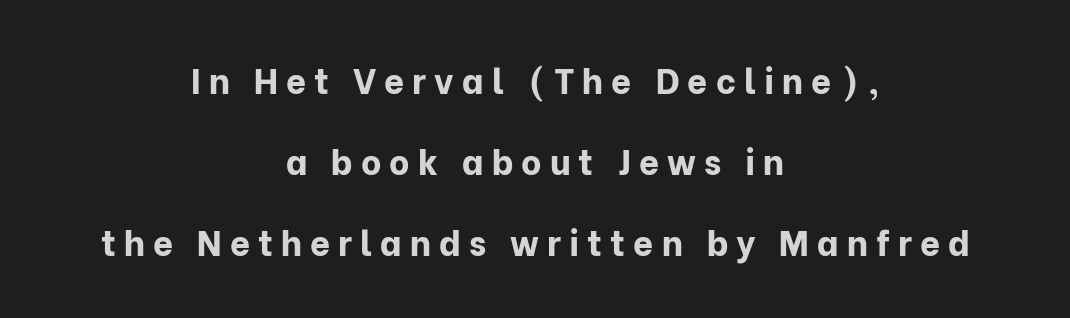
The image shows 35 px bold sans-serif type, upright; set centered, loose line spacing (2.31x), unusually wide letter spacing (+0.23 em), not underlined; low stroke contrast and a medium x-height.
